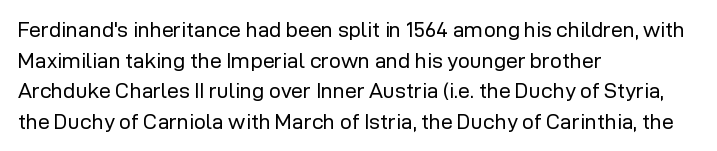
The image shows 21 px text type, upright; set left-aligned, normal line spacing (1.46x), normal letter spacing, not underlined.
